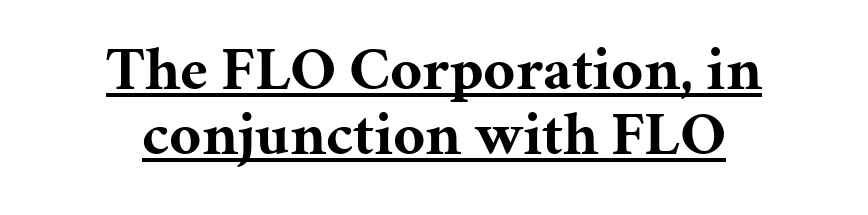
The image shows 61 px bold serif type, upright; set centered, tight line spacing (1.06x), normal letter spacing, underlined; medium stroke contrast and a medium x-height.
